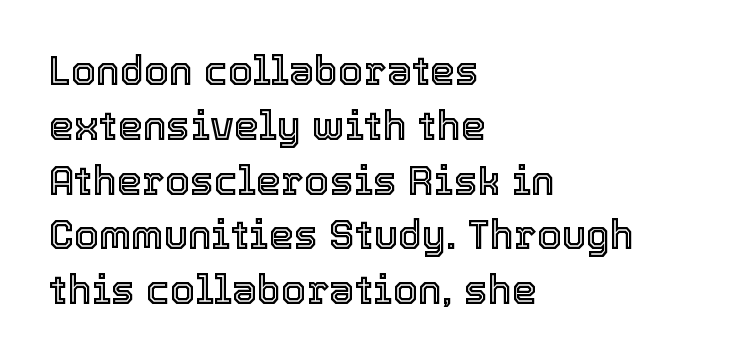
Q: Is the text italic (slanted)? A: No, it is upright.
Q: Is the text underlined? A: No.
Q: How is the paragraph aligned? A: Left-aligned.
Q: Is the spacing between letters normal or unusually wide? A: Normal.
Q: Is the spacing between lines tight, normal or loose? A: Normal.
Q: Width (condensed, normal, or wide)? A: Normal.
Q: x-height? A: Medium.
Q: Monospaced? A: No.
